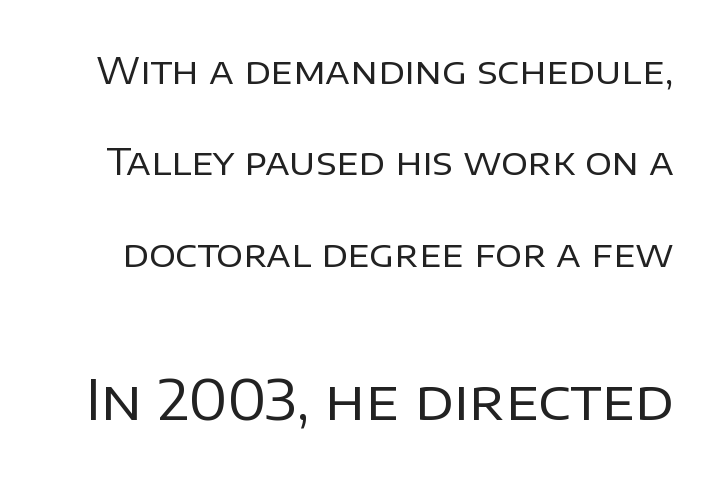
Q: Is the text bold? A: No.
Q: Is the text italic (slanted)? A: No, it is upright.
Q: Is the typeface a serif or a sans-serif typeface? A: Sans-serif.
Q: Is the text underlined? A: No.
Q: Is the spacing between letters normal or unusually wide? A: Normal.
Q: Is the spacing between lines tight, normal or loose? A: Loose.
Q: Which block of text is set in a larger size, the first (top) or the second (bottom)? A: The second (bottom) one.
Q: Width (condensed, normal, or wide)? A: Normal.
Q: Stroke contrast? A: Low.
Q: x-height? A: Large.
Q: Monospaced? A: No.
